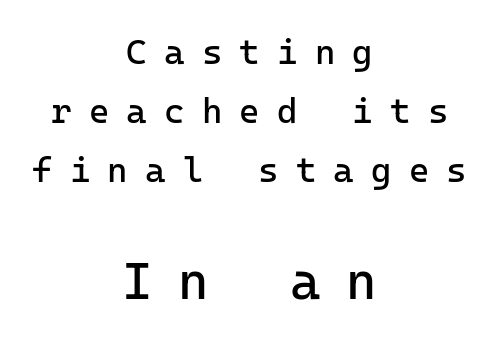
The image shows 52 px regular-weight sans-serif type, upright; set centered, normal line spacing (1.69x), unusually wide letter spacing (+0.49 em), not underlined; the second (bottom) block is 1.49x larger; low stroke contrast and a medium x-height.
